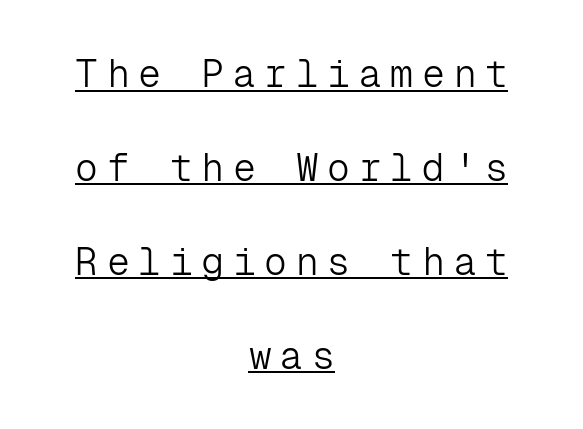
Q: Is the text bold? A: No.
Q: Is the text italic (slanted)? A: No, it is upright.
Q: Is the typeface a serif or a sans-serif typeface? A: Sans-serif.
Q: Is the text underlined? A: Yes.
Q: How is the paragraph aligned? A: Centered.
Q: Is the spacing between letters normal or unusually wide? A: Unusually wide.
Q: Is the spacing between lines tight, normal or loose? A: Loose.
Q: Width (condensed, normal, or wide)? A: Normal.
Q: Stroke contrast? A: Low.
Q: x-height? A: Medium.
Q: Monospaced? A: Yes.
